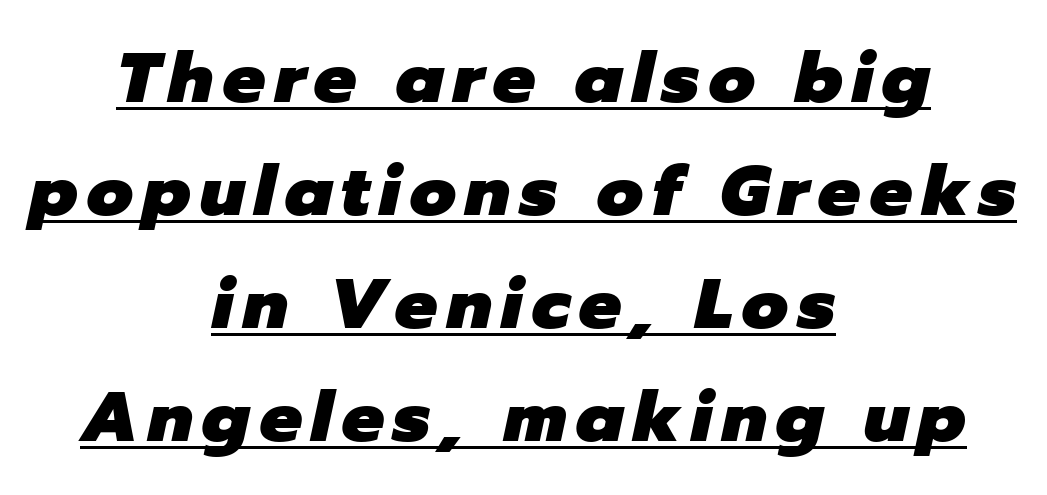
{"italic": "yes", "lean": "right", "slant_degrees": 12, "bold": "yes", "weight": "heavy", "width": "normal", "stroke_contrast": "low", "x_height": "medium", "monospaced": "no", "underline": "yes", "align": "center", "line_spacing": "normal", "line_spacing_ratio": 1.59, "glyph_px": 71}
